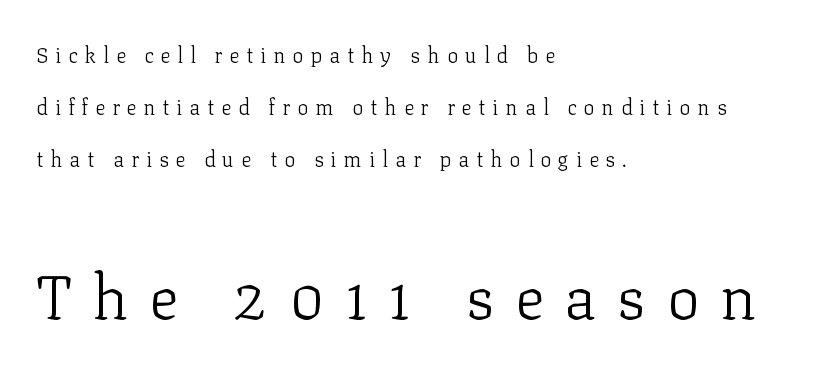
The image shows 62 px light serif type, upright; set left-aligned, loose line spacing (2.47x), unusually wide letter spacing (+0.33 em), not underlined; the second (bottom) block is 2.95x larger; low stroke contrast and a medium x-height.
